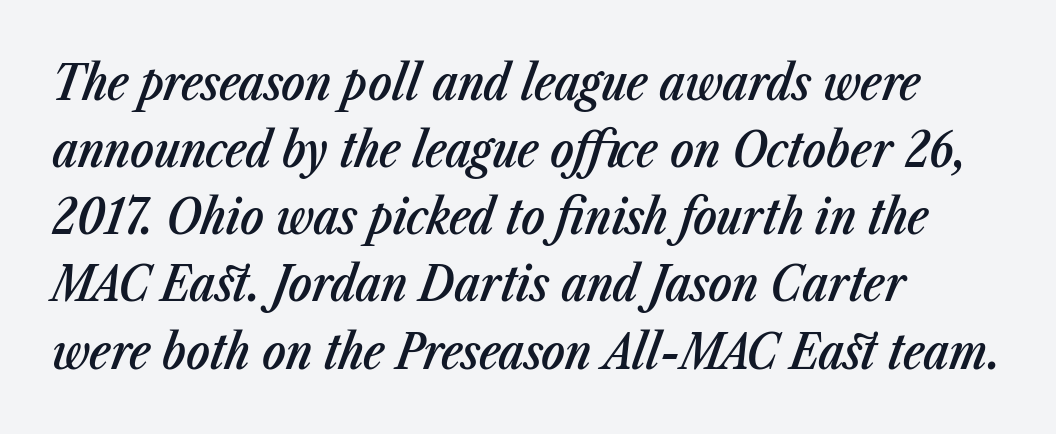
{"italic": "yes", "lean": "right", "slant_degrees": 23, "bold": "semi", "weight": "semibold", "width": "condensed", "stroke_contrast": "low", "x_height": "medium", "monospaced": "no", "underline": "no", "align": "left", "line_spacing": "normal", "line_spacing_ratio": 1.37, "letter_spacing": "normal", "letter_spacing_em": 0.0, "glyph_px": 49}
